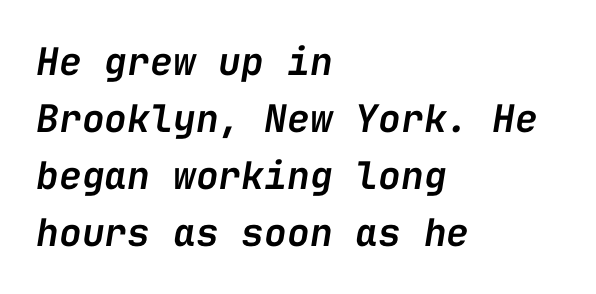
{"italic": "yes", "lean": "right", "slant_degrees": 9, "bold": "semi", "weight": "semibold", "width": "normal", "stroke_contrast": "low", "x_height": "medium", "monospaced": "yes", "underline": "no", "align": "left", "line_spacing": "normal", "line_spacing_ratio": 1.5, "letter_spacing": "normal", "letter_spacing_em": 0.0, "glyph_px": 38}
